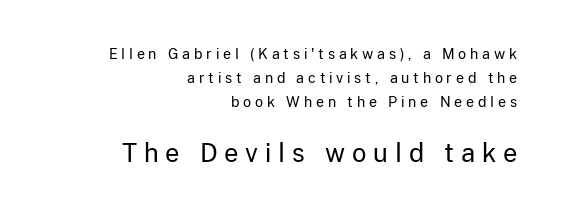
Short note: letters widely spaced. Weight: in the light-to-regular range. The ragged edge is on the left, which tells us the setting is flush right. The later block is typeset at a bigger size than the earlier block. Notice how the stems are strictly vertical — no italics here. Check under the words: just untouched page.
